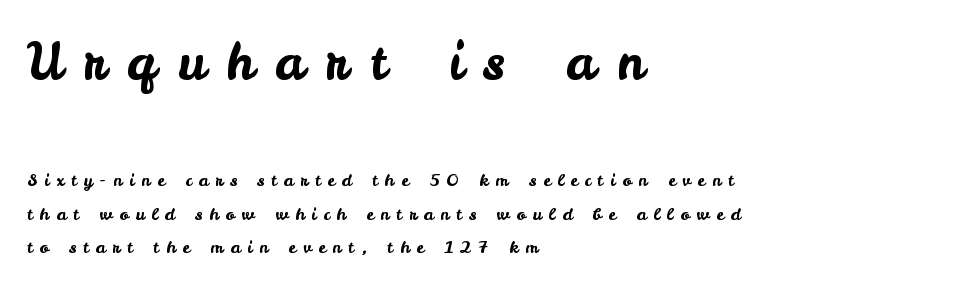
Q: Is the text italic (slanted)? A: Yes.
Q: Is the typeface a serif or a sans-serif typeface? A: Sans-serif.
Q: Is the text underlined? A: No.
Q: How is the paragraph aligned? A: Left-aligned.
Q: Is the spacing between letters normal or unusually wide? A: Unusually wide.
Q: Is the spacing between lines tight, normal or loose? A: Loose.
Q: Which block of text is set in a larger size, the first (top) or the second (bottom)? A: The first (top) one.
Q: Width (condensed, normal, or wide)? A: Normal.
Q: Stroke contrast? A: Low.
Q: x-height? A: Small.
Q: Monospaced? A: No.
